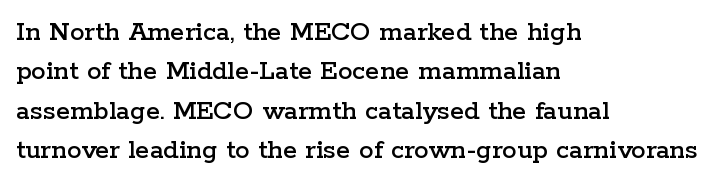
Q: Is the text italic (slanted)? A: No, it is upright.
Q: Is the typeface a serif or a sans-serif typeface? A: Serif.
Q: Is the text underlined? A: No.
Q: How is the paragraph aligned? A: Left-aligned.
Q: Is the spacing between letters normal or unusually wide? A: Normal.
Q: Is the spacing between lines tight, normal or loose? A: Normal.
Q: Width (condensed, normal, or wide)? A: Wide.
Q: Stroke contrast? A: Low.
Q: x-height? A: Medium.
Q: Monospaced? A: No.
